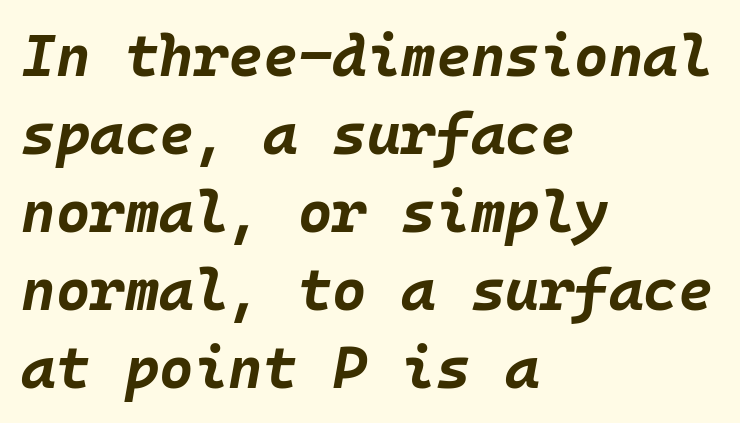
{"italic": "yes", "lean": "right", "slant_degrees": 10, "bold": "yes", "weight": "bold", "width": "normal", "stroke_contrast": "low", "x_height": "large", "monospaced": "yes", "underline": "no", "align": "left", "line_spacing": "normal", "line_spacing_ratio": 1.32, "letter_spacing": "normal", "letter_spacing_em": 0.0, "glyph_px": 59}
